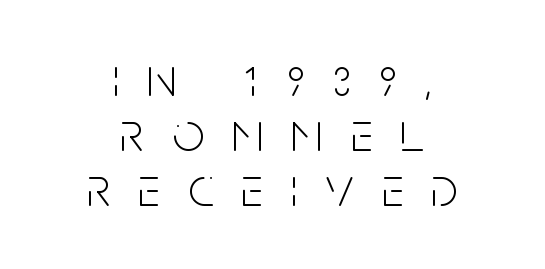
{"serif": "no", "italic": "no", "bold": "no", "weight": "light", "width": "condensed", "stroke_contrast": "low", "x_height": "large", "monospaced": "no", "underline": "no", "align": "center", "line_spacing": "tight", "line_spacing_ratio": 0.98, "letter_spacing": "wide", "letter_spacing_em": 0.5, "glyph_px": 56}
